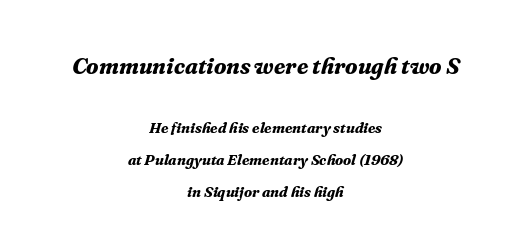
Compared with ordinary roman type, these characters are visibly tilted. What's the leading like? Stretched, with rows far apart. How heavy is the stroke? Heavy — this is a bold. Short note: letters normally spaced. Note: larger setting up top, smaller setting below.
